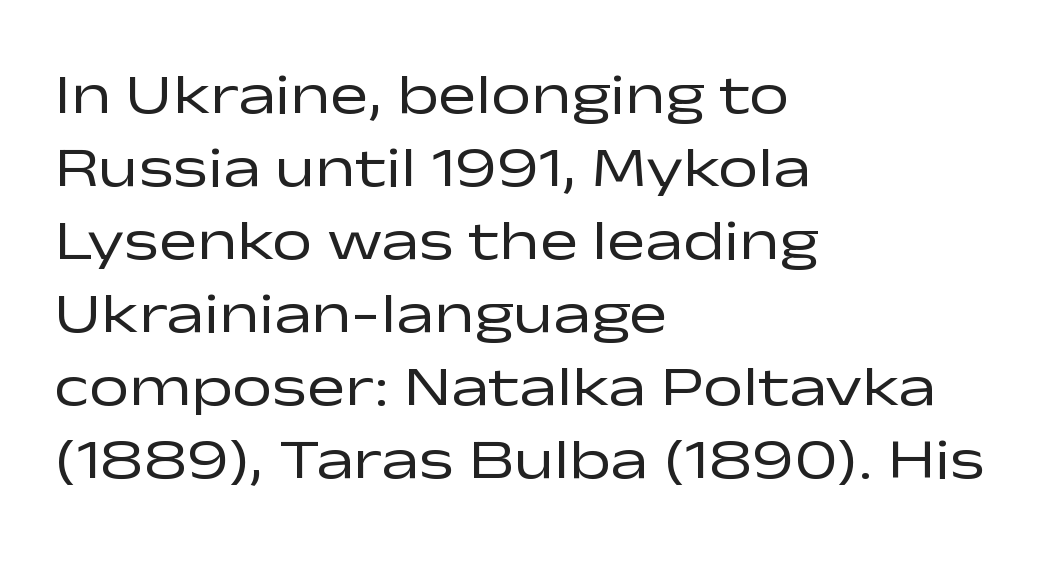
The image shows 57 px regular-weight, wide sans-serif type, upright; set left-aligned, normal line spacing (1.28x), normal letter spacing, not underlined; low stroke contrast and a medium x-height.
